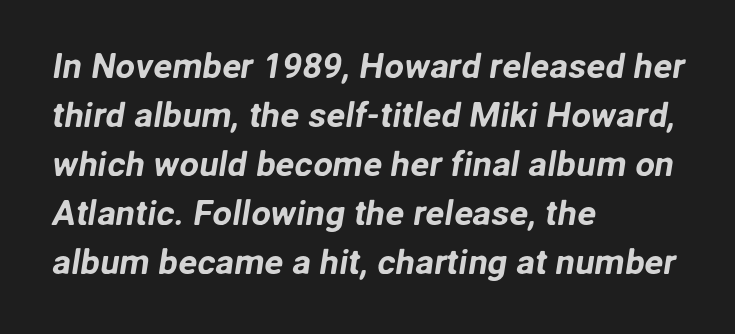
Serif or sans? Sans — the stroke terminals are bare. The passage shown stacks its lines at a standard gap. The lines in this sample share a left origin and differ only in where they stop. Underlining? Definitely not there. Spacing between characters is what you'd get straight out of the box.
